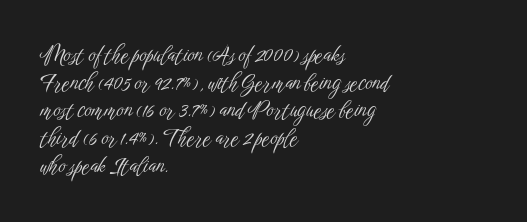
Q: Is the text bold? A: No.
Q: Is the text italic (slanted)? A: Yes.
Q: Is the text underlined? A: No.
Q: How is the paragraph aligned? A: Left-aligned.
Q: Is the spacing between letters normal or unusually wide? A: Normal.
Q: Is the spacing between lines tight, normal or loose? A: Normal.
